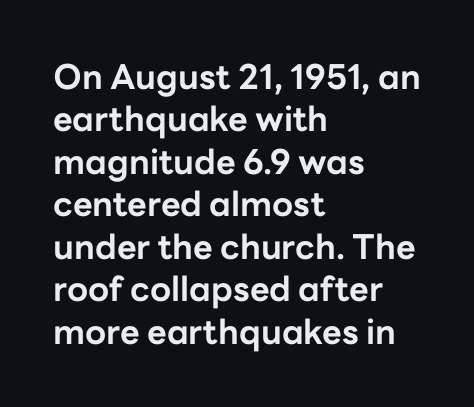
In terms of leading, this rendering sits right in the middle. Each line starts at the same left margin while the right side varies. This is the regular roman posture of the typeface. This is heavy type, rendered in bold. Unmarked baselines from the first word to the last.
